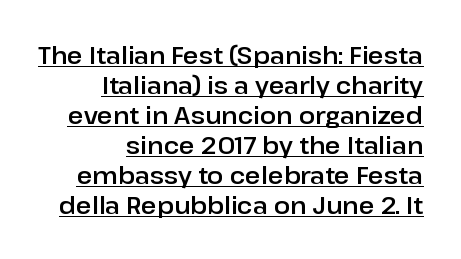
The image shows 24 px text type, upright; set right-aligned, normal line spacing (1.25x), normal letter spacing, underlined.
